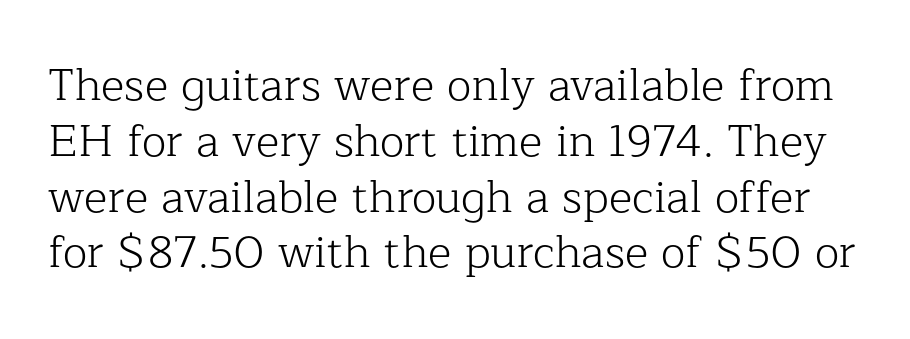
The image shows 45 px light serif type, upright; set line spacing 1.24x, normal letter spacing, not underlined; low stroke contrast and a medium x-height.
